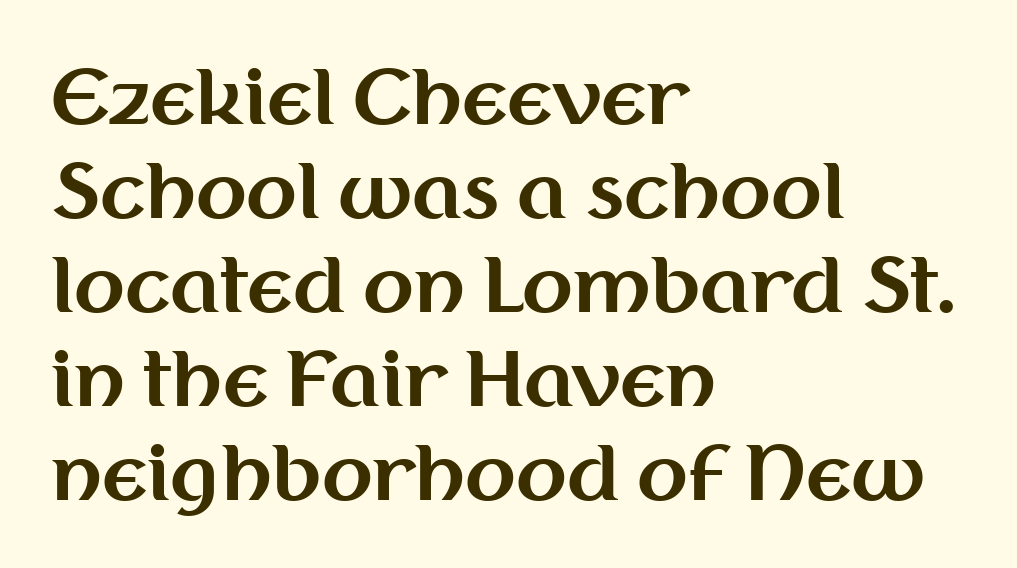
Heavy-handed strokes throughout: this text is bold. You could call the tracking neutral — neither tight nor loose. Designer's note — italics off, roman on. In terms of letterform style, serifs are entirely absent. Do the characters align in a grid? No, the font is proportional.
